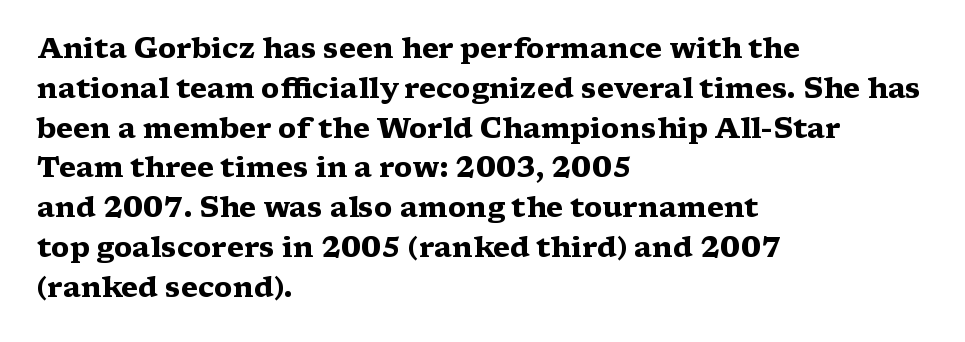
The paragraph shown leans on its left margin. The vertical gap from one line to the next is medium. Rule under the text: the space is simply empty. You could not count columns in this text — the font is proportionally spaced. Tracking value appears to be zero — textbook default spacing.
